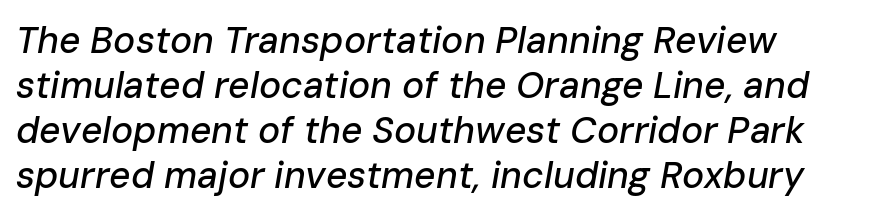
Q: Is the text italic (slanted)? A: Yes, it leans right by about 10 degrees.
Q: Is the text underlined? A: No.
Q: Is the spacing between letters normal or unusually wide? A: Normal.
Q: Width (condensed, normal, or wide)? A: Normal.
Q: Stroke contrast? A: Low.
Q: x-height? A: Medium.
Q: Monospaced? A: No.
